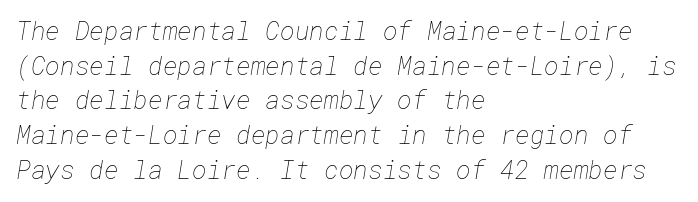
These lines keep a tight, regular rhythm from letter to letter. Quick note: underline off. This sample is left-justified, so line endings fall wherever the words run out. The cut favours lightness, reaching ordinary text weight at its darkest. Leading matches the norm, producing a regular column.
